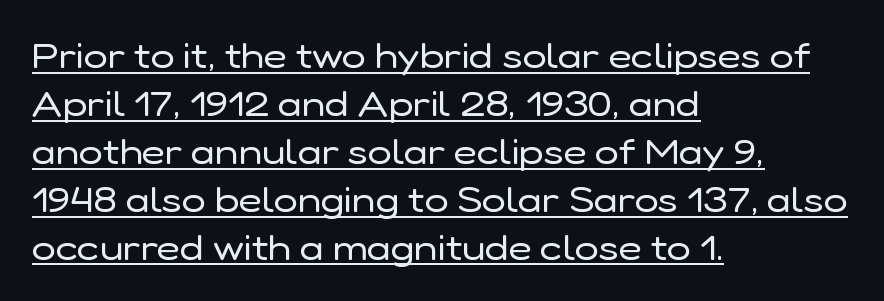
The image shows 36 px regular-weight sans-serif type, upright; set left-aligned, normal line spacing (1.33x), normal letter spacing, underlined; low stroke contrast and a medium x-height.
